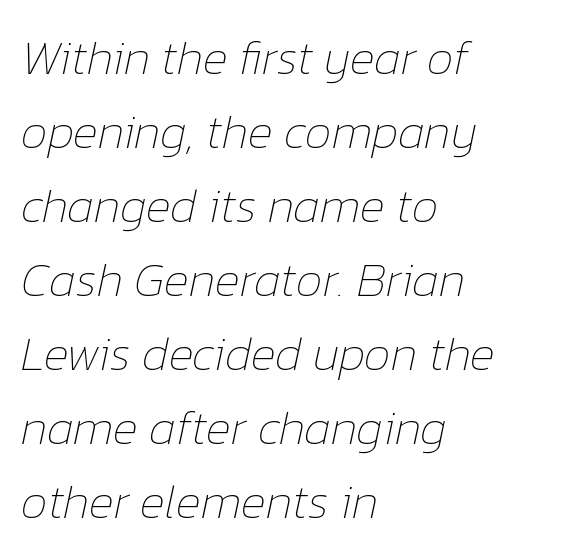
The image shows 48 px thin type, italic (leaning right); set left-aligned, normal line spacing (1.54x), normal letter spacing, not underlined; low stroke contrast and a medium x-height.
